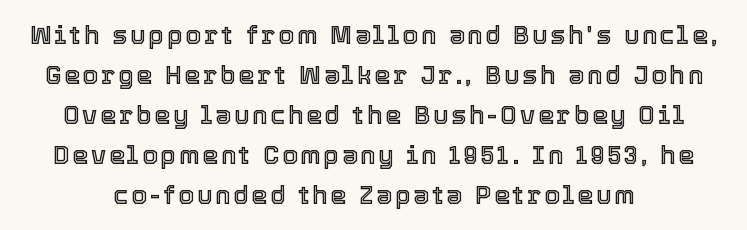
Only glyphs here, with clear space below each row. Neither beginnings nor endings align; midpoints do. Quick note: interline space is typical. Ordinary non-slanted type is in use.
